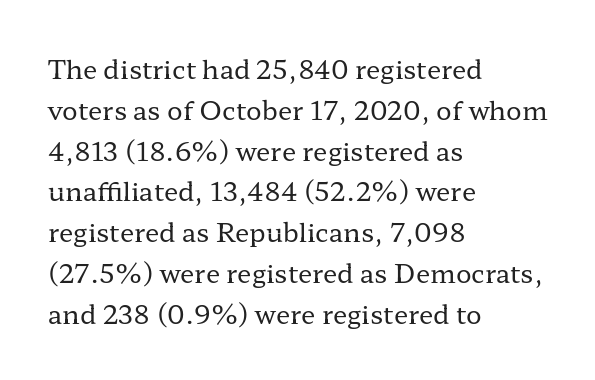
The gap between lines stays unmarked. No extra tracking has been applied to these lines. Does the leading feel generous? No, just average. Short and long lines alike share a common starting point at left.
